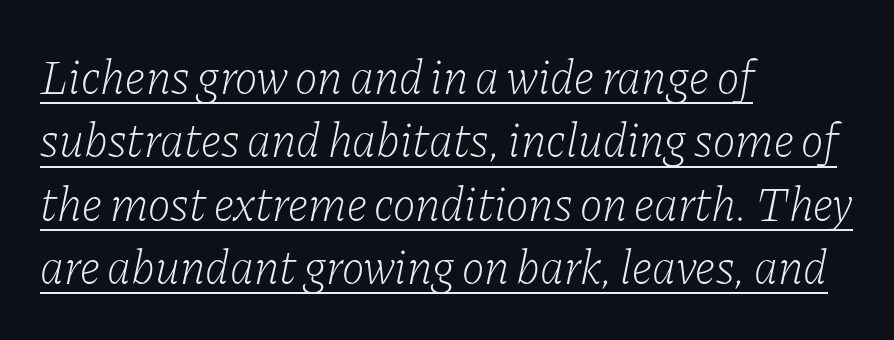
Q: Is the text bold? A: No.
Q: Is the text italic (slanted)? A: Yes, it leans right by about 11 degrees.
Q: Is the typeface a serif or a sans-serif typeface? A: Serif.
Q: Is the text underlined? A: Yes.
Q: How is the paragraph aligned? A: Left-aligned.
Q: Is the spacing between letters normal or unusually wide? A: Normal.
Q: Is the spacing between lines tight, normal or loose? A: Normal.
Q: Width (condensed, normal, or wide)? A: Normal.
Q: Stroke contrast? A: Low.
Q: x-height? A: Medium.
Q: Monospaced? A: No.
